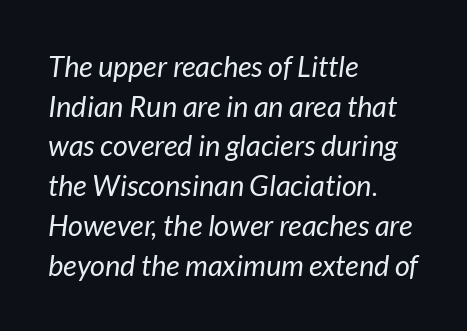
{"italic": "yes", "lean": "right", "slant_degrees": 7, "bold": "no", "weight": "regular", "width": "normal", "stroke_contrast": "low", "x_height": "medium", "monospaced": "no", "underline": "no", "align": "left", "line_spacing": "normal", "line_spacing_ratio": 1.37, "letter_spacing": "normal", "letter_spacing_em": 0.0, "glyph_px": 29}
